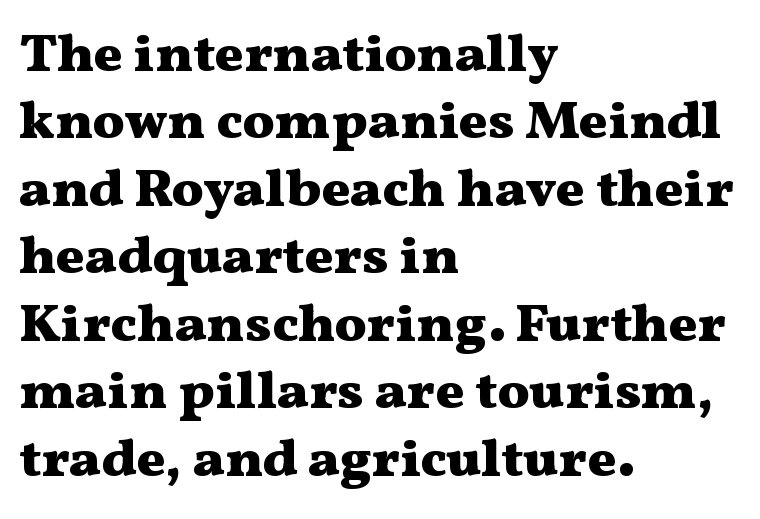
{"serif": "yes", "italic": "no", "bold": "yes", "weight": "heavy", "width": "wide", "stroke_contrast": "medium", "x_height": "medium", "monospaced": "no", "underline": "no", "align": "left", "line_spacing": "normal", "line_spacing_ratio": 1.25, "letter_spacing": "normal", "letter_spacing_em": 0.0, "glyph_px": 54}
